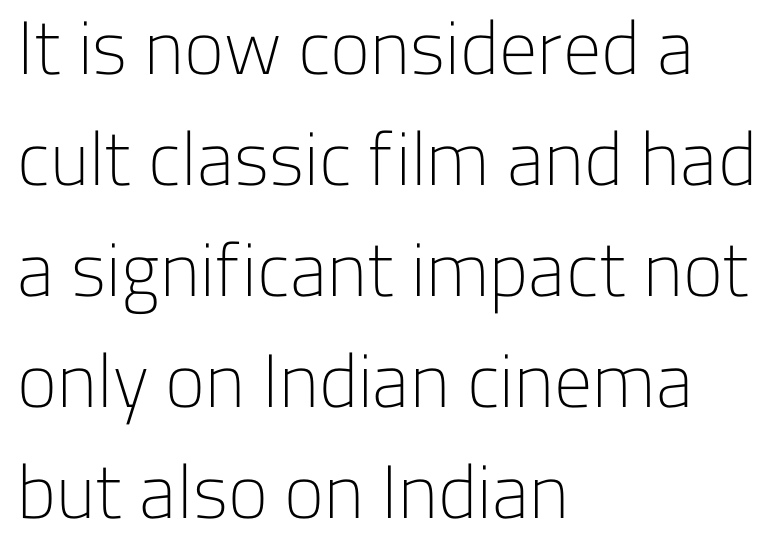
{"serif": "no", "italic": "no", "bold": "no", "weight": "light", "width": "normal", "stroke_contrast": "low", "x_height": "medium", "monospaced": "no", "underline": "no", "align": "left", "line_spacing": "normal", "line_spacing_ratio": 1.46, "letter_spacing": "normal", "letter_spacing_em": 0.0, "glyph_px": 76}
